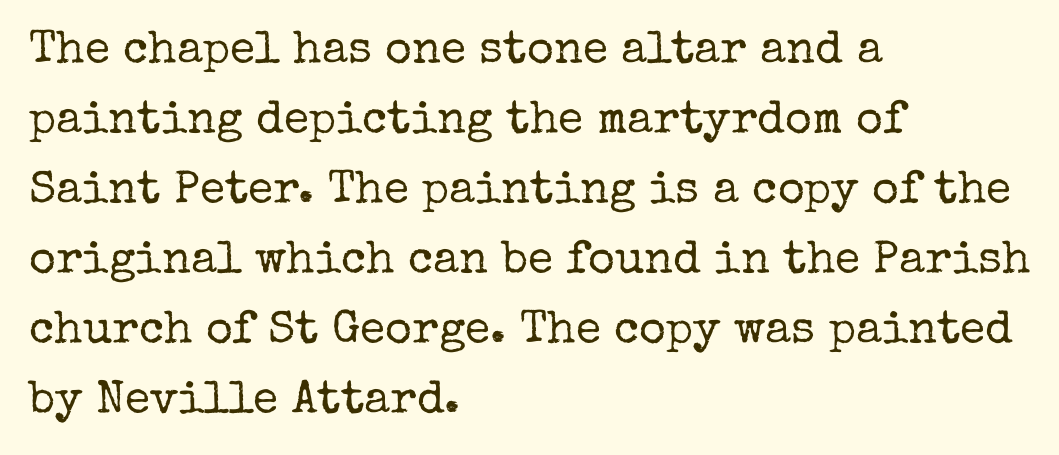
Q: Is the text bold? A: No.
Q: Is the text italic (slanted)? A: No, it is upright.
Q: Is the typeface a serif or a sans-serif typeface? A: Serif.
Q: Is the text underlined? A: No.
Q: How is the paragraph aligned? A: Left-aligned.
Q: Is the spacing between letters normal or unusually wide? A: Normal.
Q: Is the spacing between lines tight, normal or loose? A: Normal.
Q: Width (condensed, normal, or wide)? A: Normal.
Q: Stroke contrast? A: Low.
Q: x-height? A: Medium.
Q: Monospaced? A: No.
